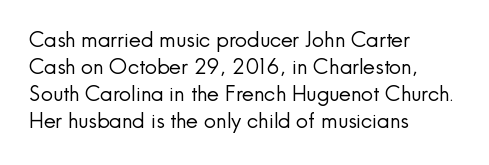
Q: Is the text bold? A: No.
Q: Is the text italic (slanted)? A: No, it is upright.
Q: Is the text underlined? A: No.
Q: How is the paragraph aligned? A: Left-aligned.
Q: Is the spacing between letters normal or unusually wide? A: Normal.
Q: Is the spacing between lines tight, normal or loose? A: Normal.
